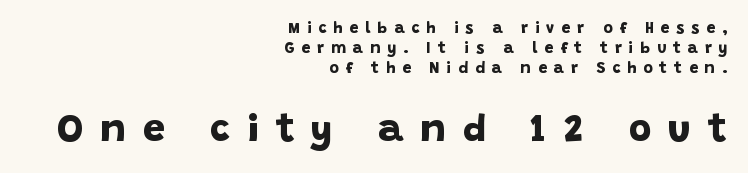
The image shows 39 px bold sans-serif type; set right-aligned, line spacing 1.24x, unusually wide letter spacing (+0.43 em), not underlined; the second (bottom) block is 2.44x larger; low stroke contrast and a large x-height.
